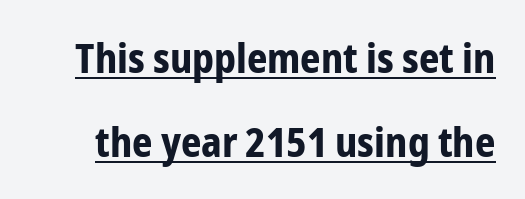
Q: Is the text bold? A: Yes.
Q: Is the text italic (slanted)? A: No, it is upright.
Q: Is the typeface a serif or a sans-serif typeface? A: Sans-serif.
Q: Is the text underlined? A: Yes.
Q: Is the spacing between letters normal or unusually wide? A: Normal.
Q: Is the spacing between lines tight, normal or loose? A: Loose.
Q: Width (condensed, normal, or wide)? A: Condensed.
Q: Stroke contrast? A: Low.
Q: x-height? A: Medium.
Q: Monospaced? A: No.
